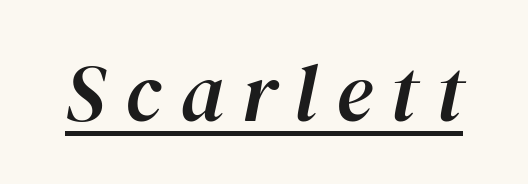
Proportional: the letters do not fall into vertical columns. Someone cranked the tracking dial way up on this one. The lettering tilts uniformly, giving the passage an italic look. Students, observe the line beneath the letters — that is underlining.
